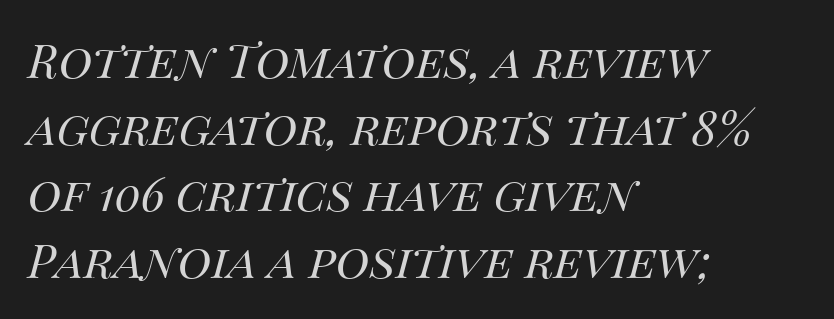
Q: Is the text bold? A: No.
Q: Is the text italic (slanted)? A: Yes, it leans right by about 14 degrees.
Q: Is the text underlined? A: No.
Q: How is the paragraph aligned? A: Left-aligned.
Q: Is the spacing between letters normal or unusually wide? A: Normal.
Q: Is the spacing between lines tight, normal or loose? A: Normal.
Q: Width (condensed, normal, or wide)? A: Normal.
Q: Stroke contrast? A: Medium.
Q: x-height? A: Large.
Q: Monospaced? A: No.
